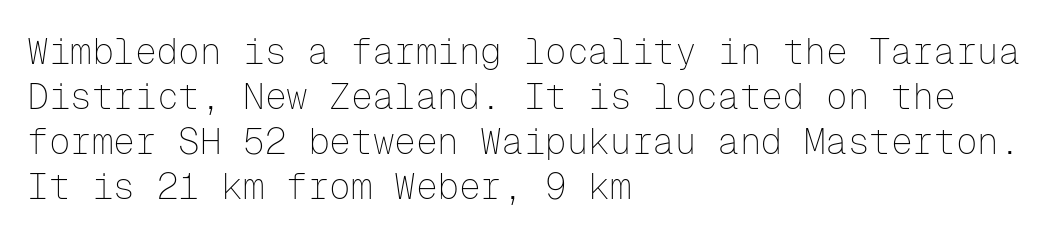
The image shows 36 px thin sans-serif type, upright, monospaced; set left-aligned, normal line spacing (1.25x), normal letter spacing, not underlined; low stroke contrast and a medium x-height.
